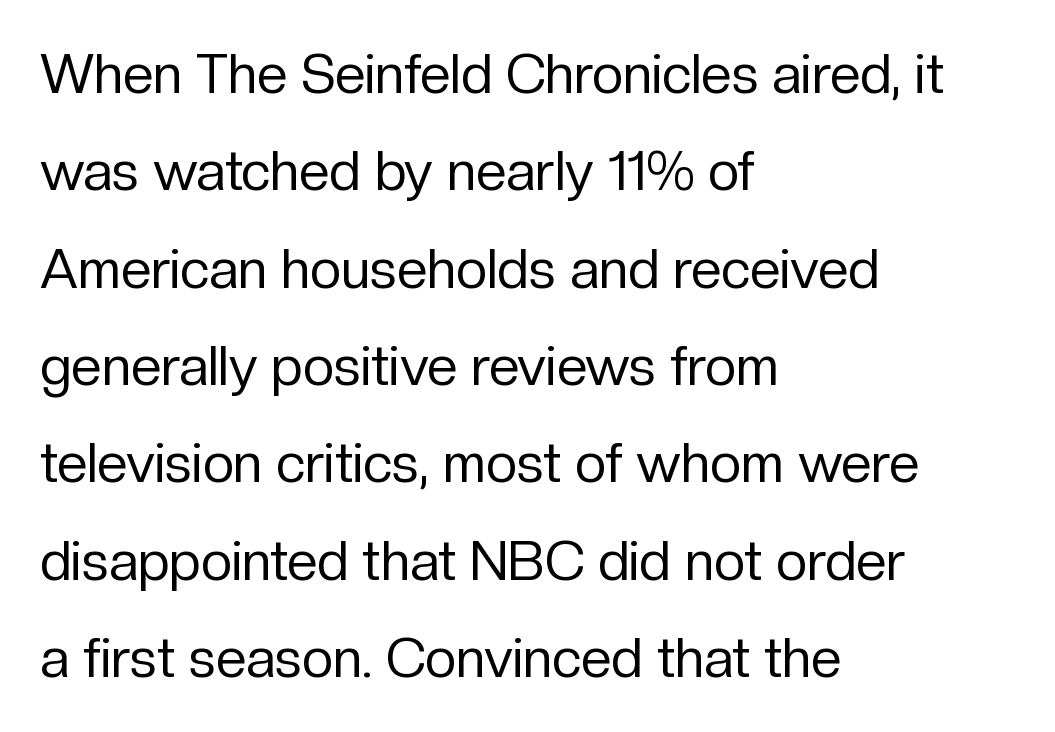
Ascenders rise straight up at ninety degrees. Here the glyphs are tracked normally, forming tight word shapes. Nothing heavy about these letters — not bold at all. Regarding serifs, this sample does without them.
